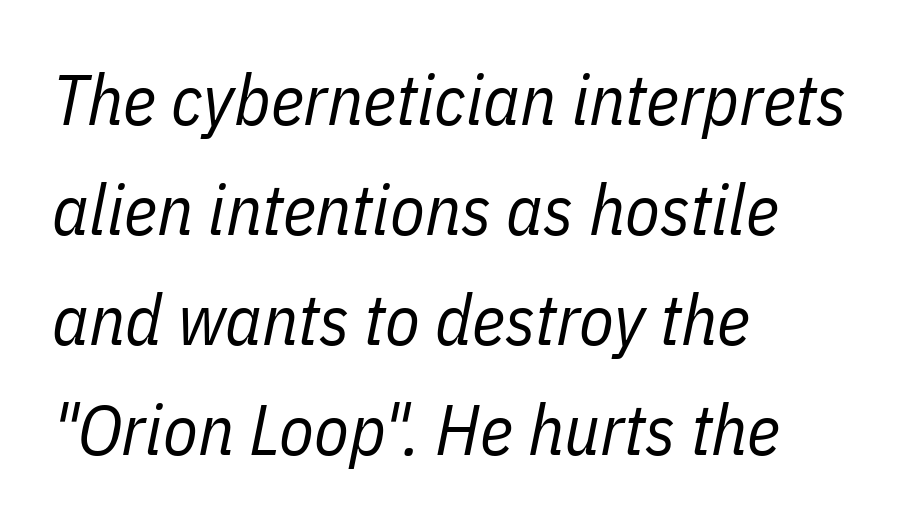
{"italic": "yes", "lean": "right", "slant_degrees": 11, "bold": "no", "weight": "regular", "width": "condensed", "stroke_contrast": "low", "x_height": "medium", "monospaced": "no", "underline": "no", "align": "left", "line_spacing": "normal", "line_spacing_ratio": 1.55, "letter_spacing": "normal", "letter_spacing_em": 0.0, "glyph_px": 71}
